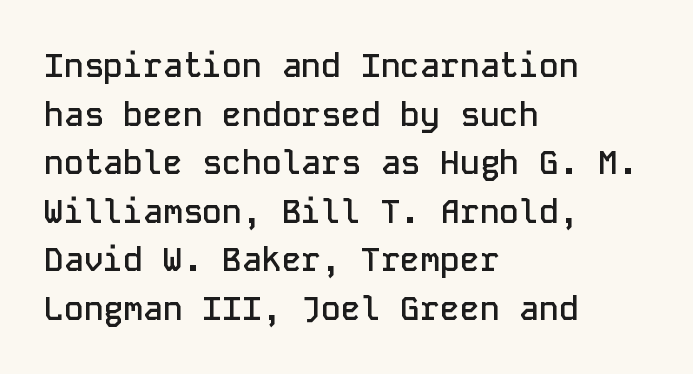
The image shows 33 px semibold sans-serif type, upright, monospaced; set left-aligned, normal line spacing (1.47x), normal letter spacing, not underlined; low stroke contrast and a medium x-height.
